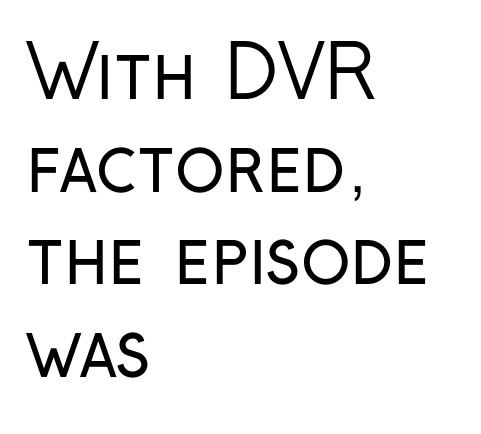
Q: Is the text bold? A: No.
Q: Is the text italic (slanted)? A: No, it is upright.
Q: Is the typeface a serif or a sans-serif typeface? A: Sans-serif.
Q: Is the text underlined? A: No.
Q: How is the paragraph aligned? A: Left-aligned.
Q: Is the spacing between letters normal or unusually wide? A: Normal.
Q: Is the spacing between lines tight, normal or loose? A: Normal.
Q: Width (condensed, normal, or wide)? A: Condensed.
Q: Stroke contrast? A: Low.
Q: x-height? A: Medium.
Q: Monospaced? A: No.
